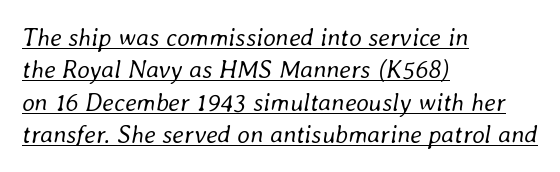
The strokes carry an ordinary text weight at most. Letter spacing: default. Caption: lettering with a line underneath. This sample is left-justified, so line endings fall wherever the words run out. Interline gaps are of average width in this sample. The glyphs look as if they've been sheared to an angle.
